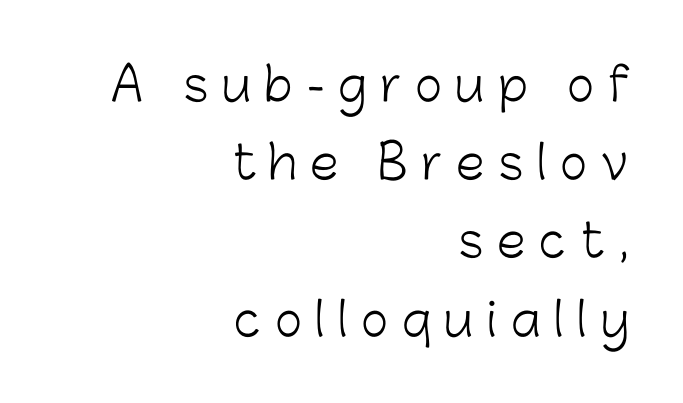
Words float on clear page, feet unadorned. Character widths vary here, with narrow letters taking less room than wide ones. Spacing between characters has been opened up far beyond the box default. The lettering stays uniformly vertical, giving the passage a roman look.
